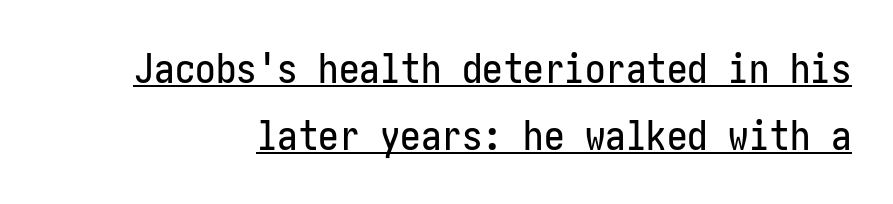
{"serif": "no", "italic": "no", "width": "condensed", "stroke_contrast": "low", "x_height": "medium", "underline": "yes", "line_spacing": "normal", "line_spacing_ratio": 1.63, "letter_spacing": "normal", "letter_spacing_em": 0.0, "glyph_px": 41}
